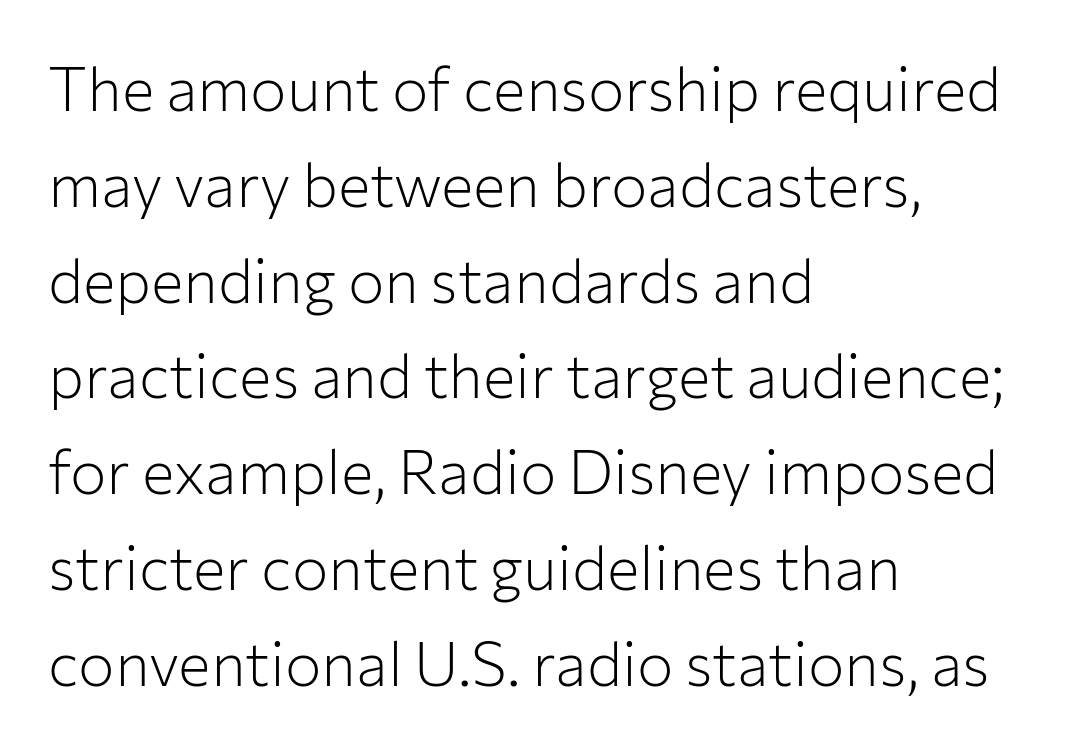
This is sans-serif lettering, the kind often seen on screens and signage. This rendering uses left alignment, leaving the right contour irregular. The string is rendered with underlining switched off. Stems and bowls with no extra thickness — not bold.
